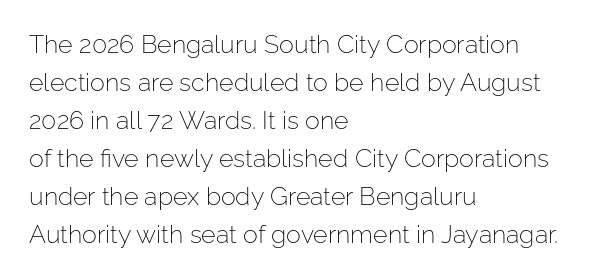
Q: Is the text bold? A: No.
Q: Is the text italic (slanted)? A: No, it is upright.
Q: Is the text underlined? A: No.
Q: How is the paragraph aligned? A: Left-aligned.
Q: Is the spacing between letters normal or unusually wide? A: Normal.
Q: Is the spacing between lines tight, normal or loose? A: Normal.
